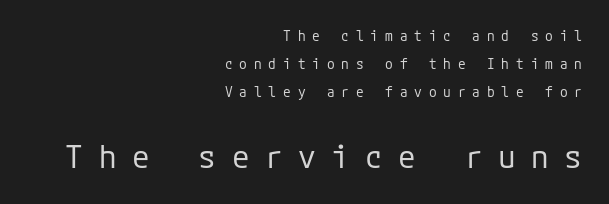
The image shows 32 px regular-weight sans-serif type, upright; set right-aligned, loose line spacing (1.99x), unusually wide letter spacing (+0.49 em), not underlined; the second (bottom) block is 2.29x larger; low stroke contrast and a medium x-height.
